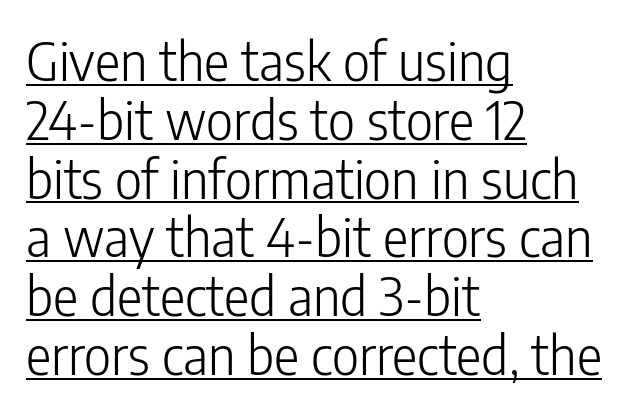
The characters display no serif detailing; their extremities are plain. Tracking value appears to be zero — textbook default spacing. Vertical strokes here are truly vertical. The words here are underlined. These lines are rendered in a variable-pitch font.
